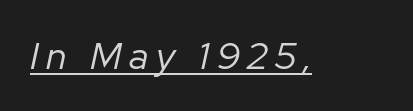
{"italic": "yes", "lean": "right", "slant_degrees": 12, "bold": "no", "weight": "regular", "width": "normal", "stroke_contrast": "low", "x_height": "medium", "monospaced": "no", "underline": "yes", "letter_spacing": "wide", "letter_spacing_em": 0.2, "glyph_px": 38}
